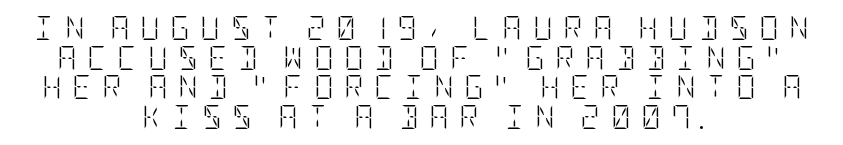
{"italic": "no", "bold": "no", "underline": "no", "align": "center", "line_spacing_ratio": 1.23, "letter_spacing": "wide", "letter_spacing_em": 0.44, "glyph_px": 24}
